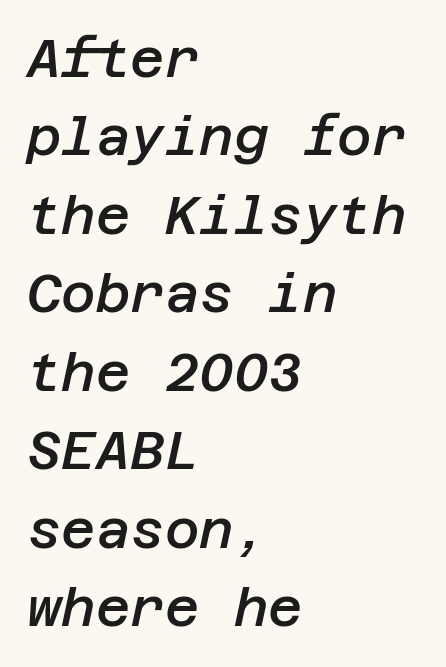
Q: Is the text bold? A: Semi-bold.
Q: Is the text italic (slanted)? A: Yes, it leans right by about 12 degrees.
Q: Is the text underlined? A: No.
Q: How is the paragraph aligned? A: Left-aligned.
Q: Is the spacing between letters normal or unusually wide? A: Normal.
Q: Is the spacing between lines tight, normal or loose? A: Normal.
Q: Width (condensed, normal, or wide)? A: Normal.
Q: Stroke contrast? A: Low.
Q: x-height? A: Large.
